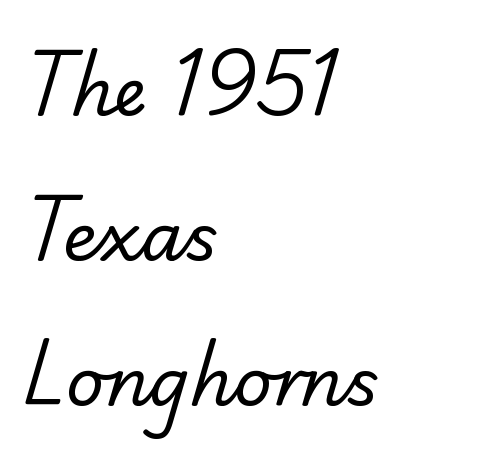
{"serif": "no", "bold": "no", "weight": "regular", "width": "normal", "stroke_contrast": "low", "x_height": "small", "monospaced": "no", "underline": "no", "align": "left", "line_spacing": "loose", "line_spacing_ratio": 2.2, "letter_spacing": "normal", "letter_spacing_em": 0.0, "glyph_px": 66}
